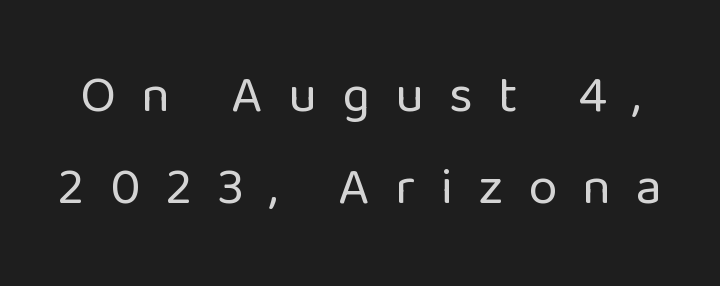
The image shows 52 px regular-weight sans-serif type, upright; set line spacing 1.77x, unusually wide letter spacing (+0.49 em), not underlined; low stroke contrast and a medium x-height.
